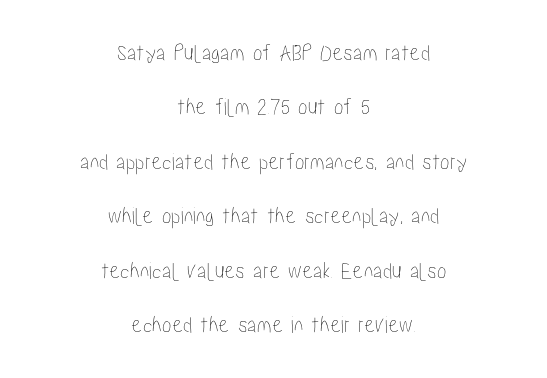
Q: Is the text italic (slanted)? A: No, it is upright.
Q: Is the text underlined? A: No.
Q: How is the paragraph aligned? A: Centered.
Q: Is the spacing between letters normal or unusually wide? A: Normal.
Q: Is the spacing between lines tight, normal or loose? A: Loose.
